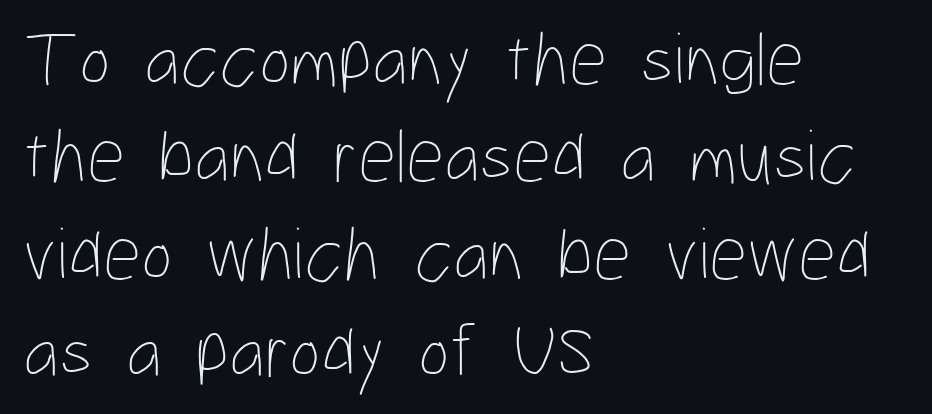
{"italic": "no", "bold": "no", "weight": "thin", "width": "condensed", "stroke_contrast": "low", "x_height": "medium", "monospaced": "no", "underline": "no", "align": "left", "line_spacing": "normal", "line_spacing_ratio": 1.3, "letter_spacing": "normal", "letter_spacing_em": 0.0, "glyph_px": 75}
